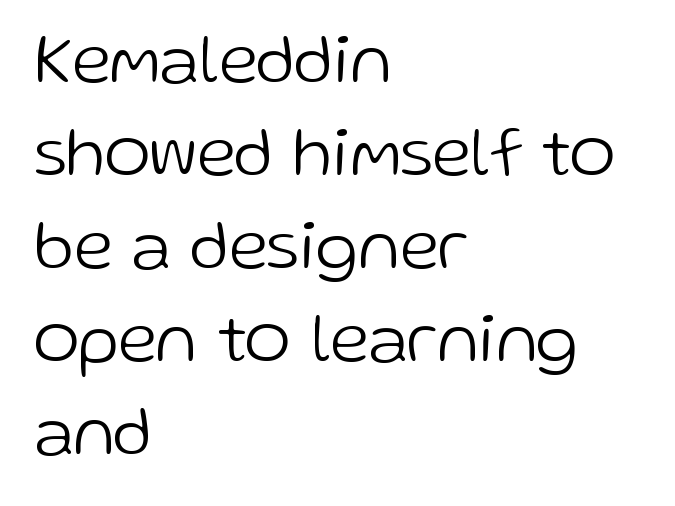
The image shows 70 px light sans-serif type, upright; set left-aligned, normal line spacing (1.33x), normal letter spacing, not underlined; low stroke contrast and a medium x-height.
